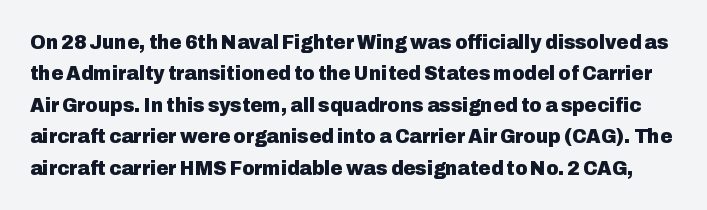
Q: Is the text bold? A: Yes.
Q: Is the text italic (slanted)? A: No, it is upright.
Q: Is the text underlined? A: No.
Q: Is the spacing between letters normal or unusually wide? A: Normal.
Q: Is the spacing between lines tight, normal or loose? A: Normal.
